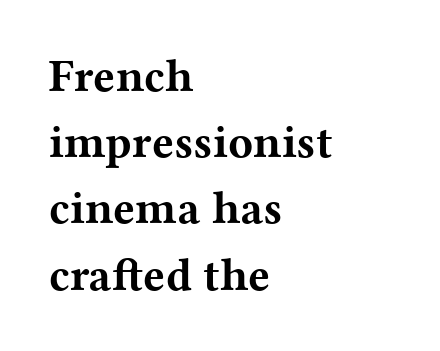
The setting favours the left margin, as ordinary paragraphs usually do. A normal amount of white space separates one row of letters from the next. Note: serifs present on the glyphs. The passage shown has conventional tracking throughout. Think of a printed novel: that variable character pitch is what you see here.
